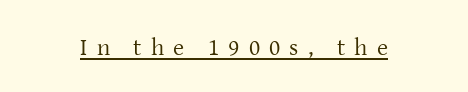
{"italic": "no", "bold": "no", "underline": "yes", "align": "center", "letter_spacing": "wide", "letter_spacing_em": 0.38, "glyph_px": 24}
